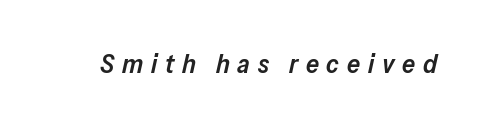
{"italic": "yes", "lean": "right", "slant_degrees": 13, "bold": "semi", "underline": "no", "letter_spacing": "wide", "letter_spacing_em": 0.3, "glyph_px": 26}
